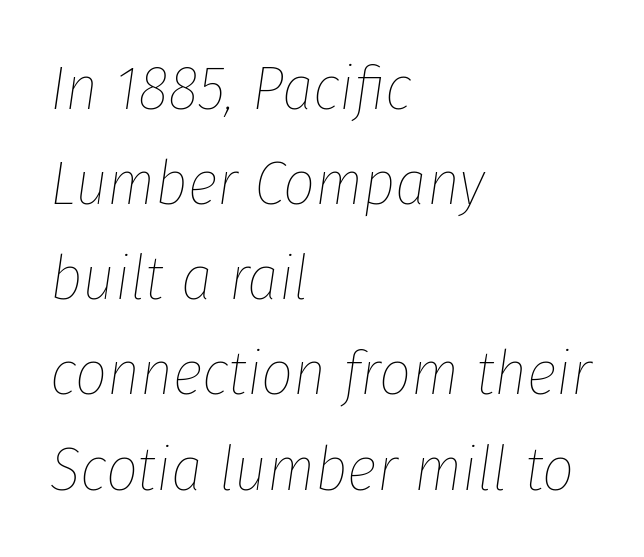
The image shows 63 px thin, condensed type, italic (leaning right); set left-aligned, normal line spacing (1.51x), normal letter spacing, not underlined; low stroke contrast and a medium x-height.
